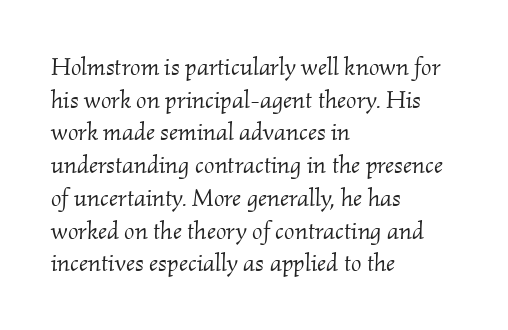
The image shows 25 px text type, italic (leaning right); set left-aligned, normal line spacing (1.31x), normal letter spacing, not underlined.
